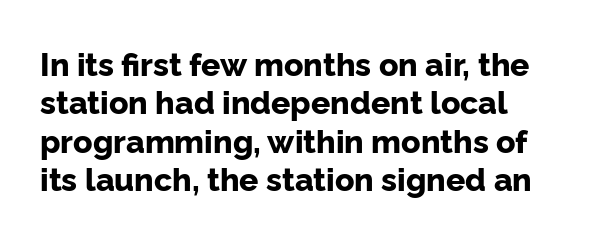
The image shows 32 px bold sans-serif type, upright; set line spacing 1.2x, normal letter spacing, not underlined; low stroke contrast and a medium x-height.
